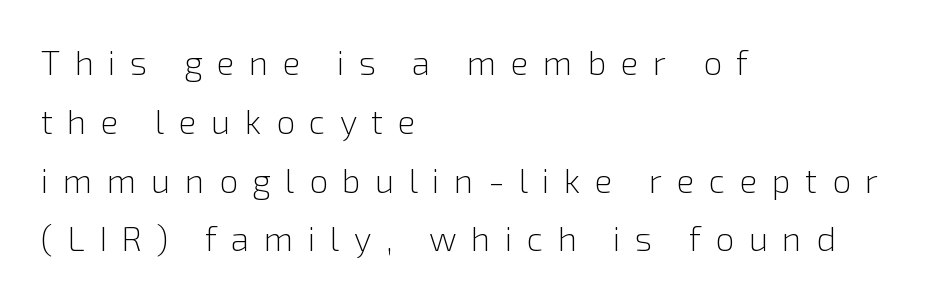
Does extra space separate the letters? Yes, quite a lot of it. The passage shown is typed in a proportional face where columns would drift. Only glyphs here, with clear space below each row. Alignment: flush left. The designer went with a sans here, leaving each stem footless. These glyphs show unthickened strokes, regular width or finer.
